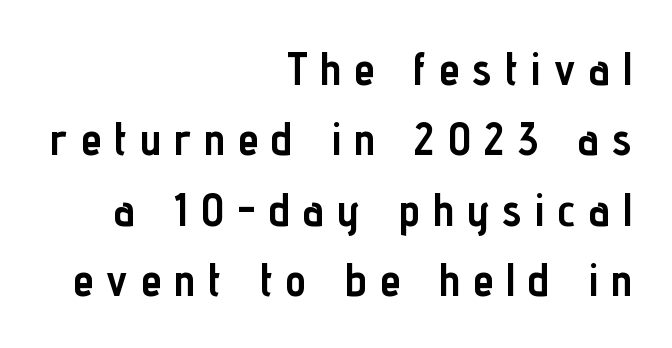
The image shows 46 px semibold, condensed sans-serif type, upright; set right-aligned, normal line spacing (1.53x), unusually wide letter spacing (+0.29 em), not underlined; low stroke contrast and a medium x-height.
